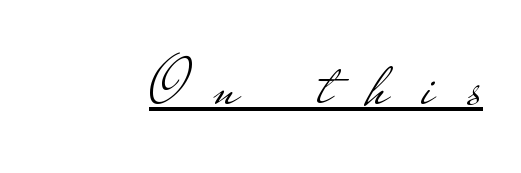
Q: Is the text bold? A: No.
Q: Is the text italic (slanted)? A: Yes.
Q: Is the typeface a serif or a sans-serif typeface? A: Sans-serif.
Q: Is the text underlined? A: Yes.
Q: How is the paragraph aligned? A: Right-aligned.
Q: Is the spacing between letters normal or unusually wide? A: Unusually wide.
Q: Width (condensed, normal, or wide)? A: Wide.
Q: Stroke contrast? A: Low.
Q: x-height? A: Small.
Q: Monospaced? A: No.
